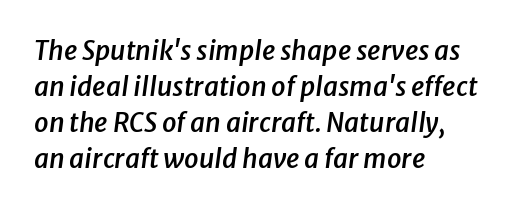
Teacher's note: observe the even left margin — that is flush-left alignment. A fair bit of extra ink — the face is semibold, not bold. Yep, that's italic — everything's leaning. Bare-footed words on every line. Look at the tracking — it's just the regular setting, nothing added. Does the leading feel generous? No, just average.
